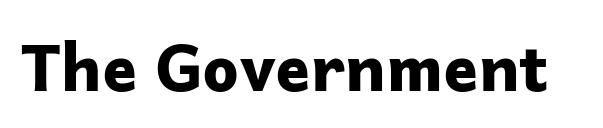
The image shows 65 px bold sans-serif type, upright; set normal letter spacing, not underlined; low stroke contrast and a medium x-height.
